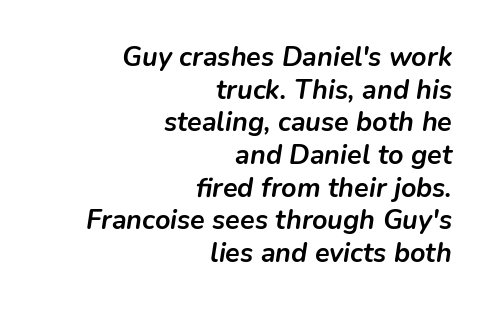
The image shows 27 px bold type, italic (leaning right); set right-aligned, line spacing 1.21x, normal letter spacing, not underlined.
